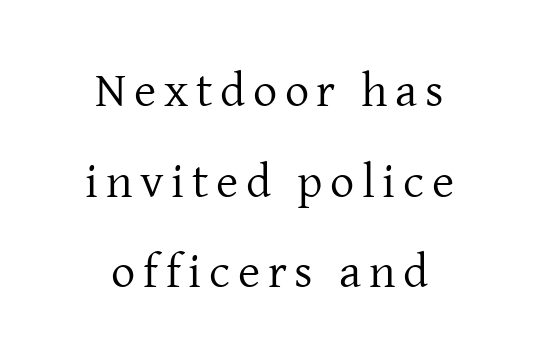
{"serif": "yes", "italic": "no", "bold": "no", "weight": "regular", "width": "normal", "stroke_contrast": "low", "x_height": "medium", "monospaced": "no", "underline": "no", "align": "center", "line_spacing_ratio": 1.89, "glyph_px": 48}
